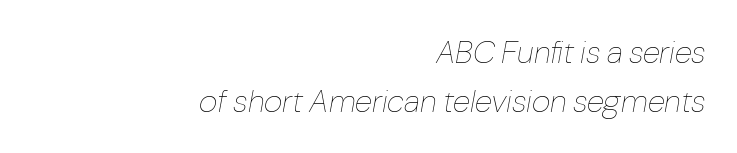
The image shows 32 px thin type, italic (leaning right); set right-aligned, normal line spacing (1.53x), normal letter spacing, not underlined; low stroke contrast and a medium x-height.
